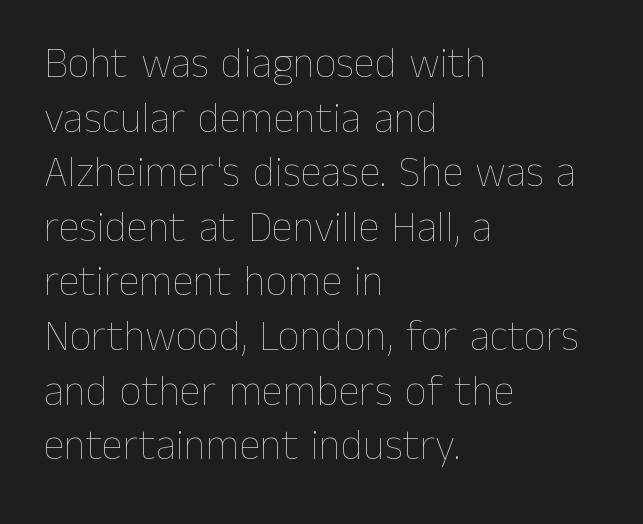
The leading is moderate, giving the passage an even texture. Underline: absent. The tracking reads as untouched default to a designer's eye. On a weight scale, this lands at 450 or below. The rag falls on the right side of this text block.
